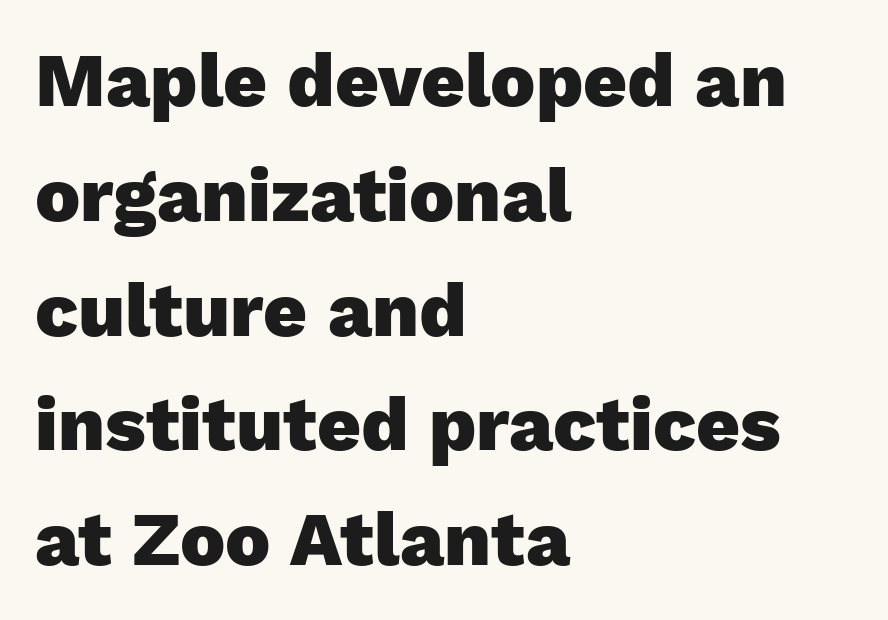
Horizontal bands of white between lines are of average thickness. Words appear dense and cohesive because spacing is normal. In terms of letterform style, serifs are entirely absent. If you drew a line through each stem, it would be perfectly vertical. The rendering uses a bold face; every stroke is thick and dark.
